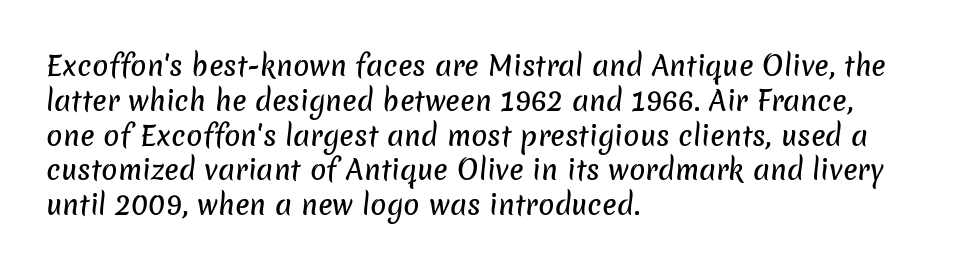
Only glyphs here, with clear space below each row. Students, note that the glyphs here touch the page at normal intervals. Regular leading. The ragged edge is on the right, which tells us the setting is flush left.
